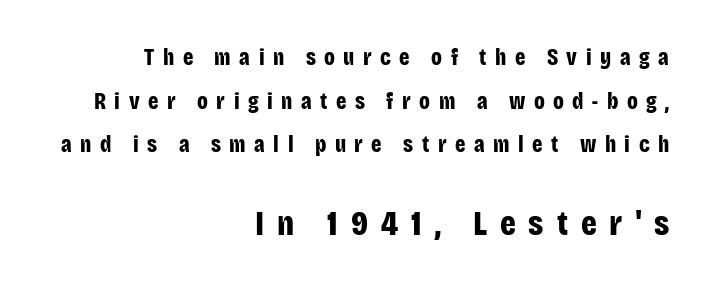
{"serif": "no", "italic": "no", "bold": "yes", "weight": "bold", "width": "condensed", "stroke_contrast": "low", "x_height": "large", "monospaced": "no", "underline": "no", "align": "right", "line_spacing": "loose", "line_spacing_ratio": 1.9, "letter_spacing": "wide", "letter_spacing_em": 0.37, "larger_block": "second", "size_ratio": 1.52, "glyph_px": 35}
